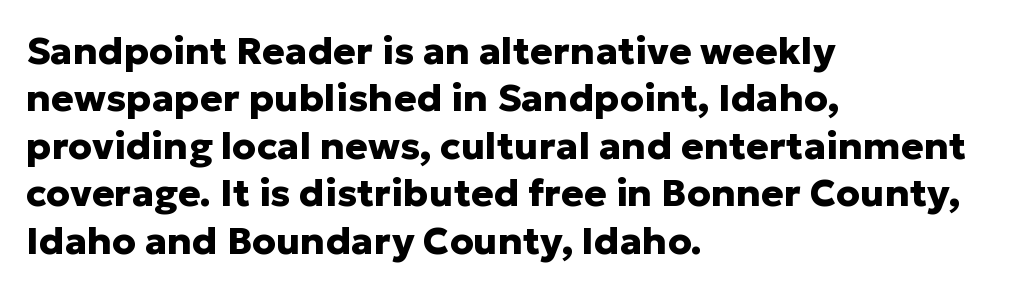
Between one letter and the next there's only the usual sliver of space. Look at the stroke-to-counter ratio: heavy, a bold. The designer left line spacing at the default. Each letter keeps its own natural width here, so spacing adapts to shape. This rendering employs a face without finishing strokes, i.e., a sans-serif.
